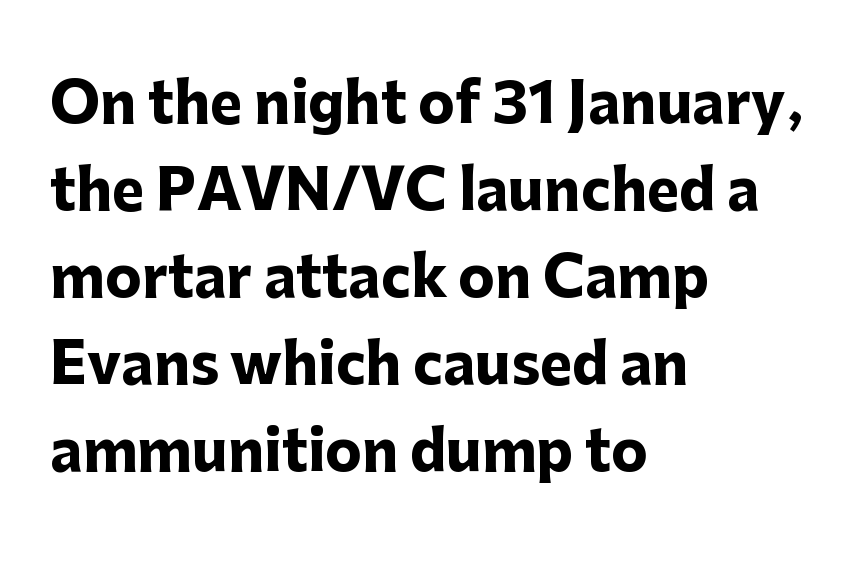
The image shows 55 px heavy sans-serif type, upright; set left-aligned, normal line spacing (1.58x), normal letter spacing, not underlined; low stroke contrast and a medium x-height.
